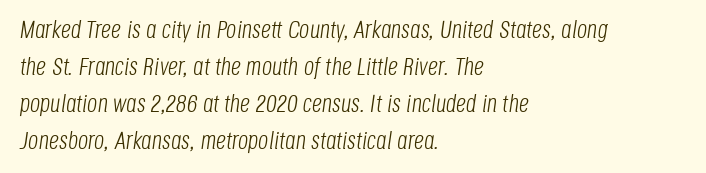
The image shows 25 px text type, italic (leaning right); set left-aligned, normal line spacing (1.48x), normal letter spacing, not underlined.
